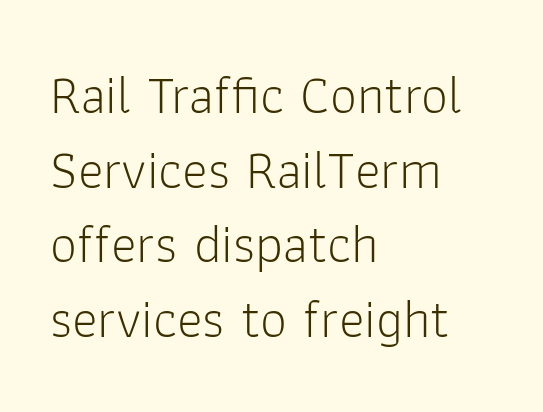
The image shows 54 px light sans-serif type, upright; set left-aligned, normal line spacing (1.38x), normal letter spacing, not underlined; low stroke contrast and a medium x-height.
